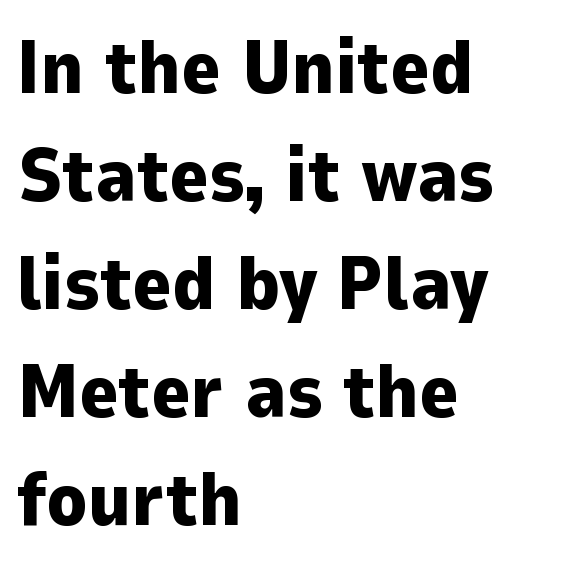
{"serif": "no", "italic": "no", "bold": "yes", "weight": "heavy", "width": "normal", "stroke_contrast": "low", "x_height": "medium", "monospaced": "no", "underline": "no", "align": "left", "line_spacing": "normal", "line_spacing_ratio": 1.44, "letter_spacing": "normal", "letter_spacing_em": 0.0, "glyph_px": 75}
